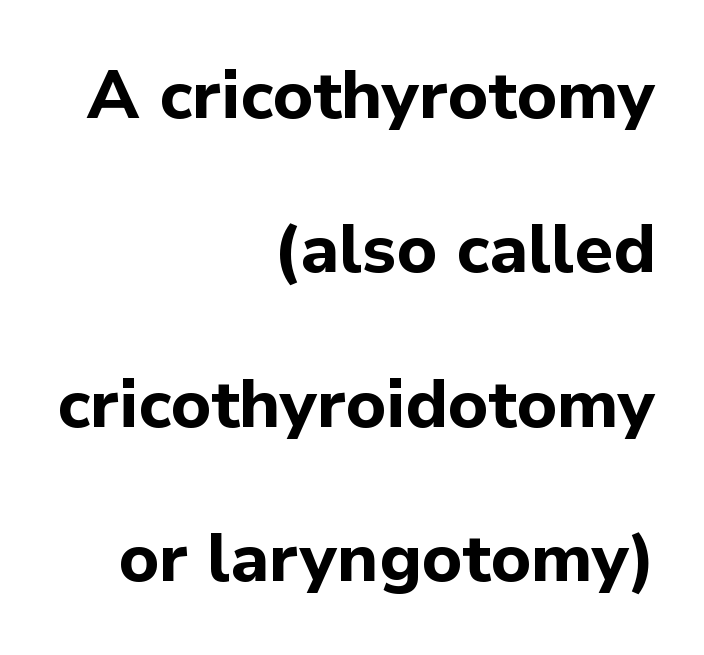
The image shows 68 px bold sans-serif type, upright; set right-aligned, loose line spacing (2.27x), normal letter spacing, not underlined; low stroke contrast and a medium x-height.
